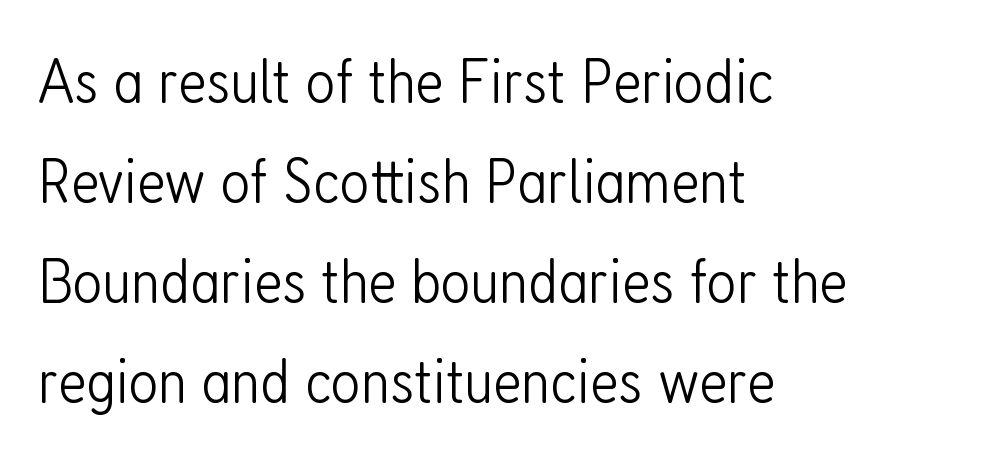
Every row of glyphs begins at an identical x-position on the left. Words float on clear page, feet unadorned. Think of a printed novel: that variable character pitch is what you see here. Compared with a typical body face, this is equally light or lighter still. Vertical spacing — default. Posture: upright roman.
